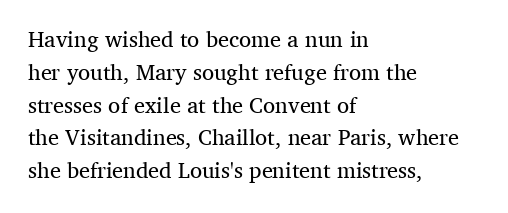
Q: Is the text bold? A: No.
Q: Is the text italic (slanted)? A: No, it is upright.
Q: Is the text underlined? A: No.
Q: How is the paragraph aligned? A: Left-aligned.
Q: Is the spacing between letters normal or unusually wide? A: Normal.
Q: Is the spacing between lines tight, normal or loose? A: Normal.
